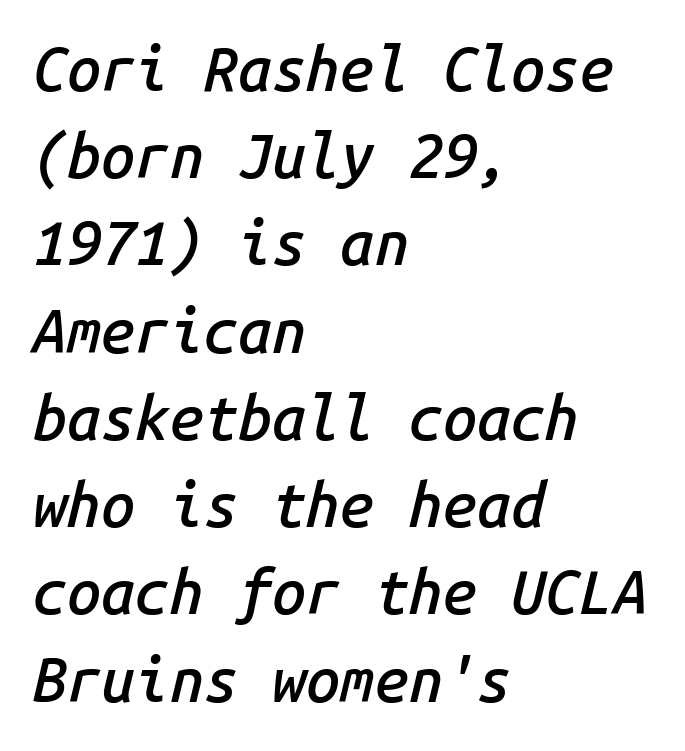
{"italic": "yes", "lean": "right", "slant_degrees": 14, "bold": "semi", "weight": "semibold", "width": "normal", "stroke_contrast": "low", "x_height": "medium", "monospaced": "yes", "underline": "no", "align": "left", "line_spacing": "normal", "line_spacing_ratio": 1.43, "letter_spacing": "normal", "letter_spacing_em": 0.0, "glyph_px": 61}
